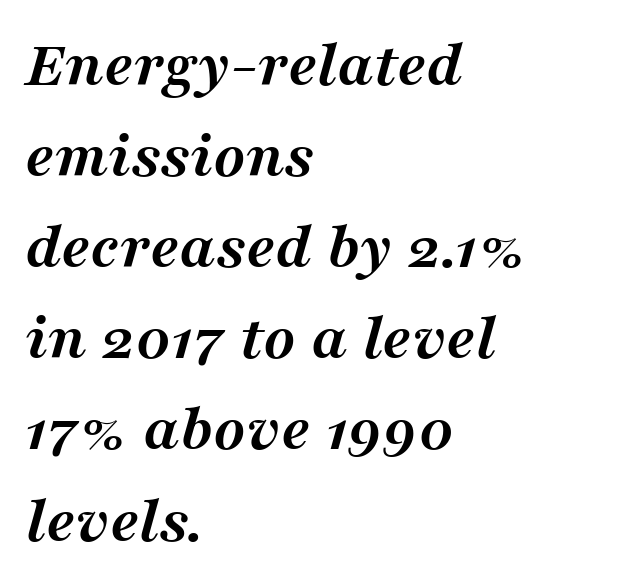
The image shows 67 px semibold serif type, italic (leaning right); set left-aligned, normal line spacing (1.36x), normal letter spacing, not underlined; medium stroke contrast and a medium x-height.
